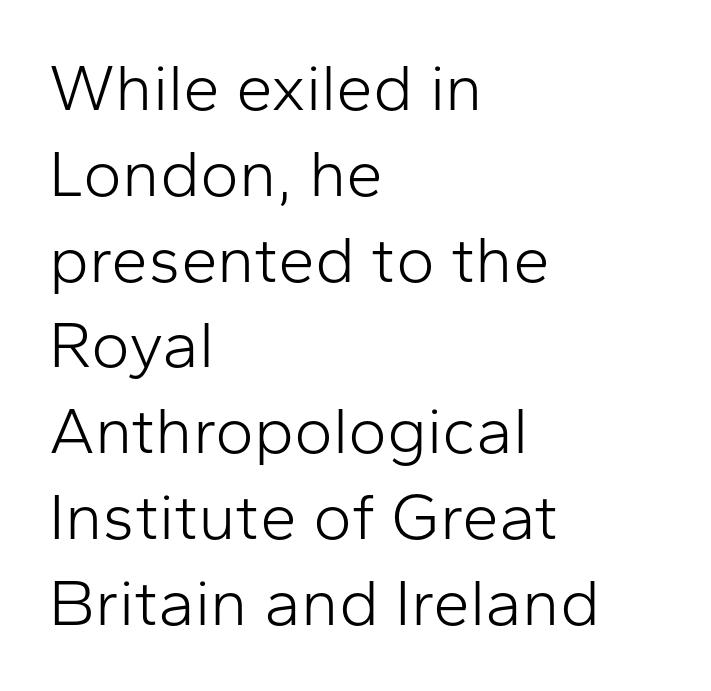
Q: Is the text bold? A: No.
Q: Is the text italic (slanted)? A: No, it is upright.
Q: Is the typeface a serif or a sans-serif typeface? A: Sans-serif.
Q: Is the text underlined? A: No.
Q: How is the paragraph aligned? A: Left-aligned.
Q: Is the spacing between letters normal or unusually wide? A: Normal.
Q: Is the spacing between lines tight, normal or loose? A: Normal.
Q: Width (condensed, normal, or wide)? A: Normal.
Q: Stroke contrast? A: Low.
Q: x-height? A: Medium.
Q: Monospaced? A: No.
